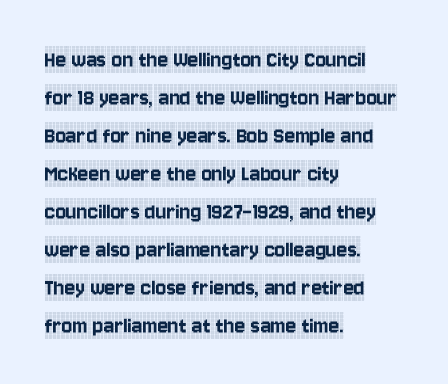
Q: Is the text italic (slanted)? A: No, it is upright.
Q: Is the text underlined? A: No.
Q: How is the paragraph aligned? A: Left-aligned.
Q: Is the spacing between letters normal or unusually wide? A: Normal.
Q: Is the spacing between lines tight, normal or loose? A: Normal.
